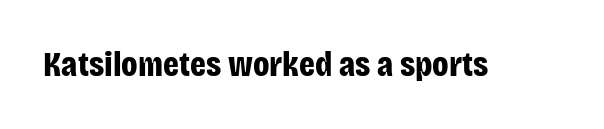
Do the letters lean? They stand straight. Plenty of ink on the page — the face is bold. Nothing unusual about the tracking: characters are spaced as the font intends. Note the varied advance widths — an 'i' is clearly narrower than an 'm'. No word sits above an underline. Type style note: lacks serifs.
